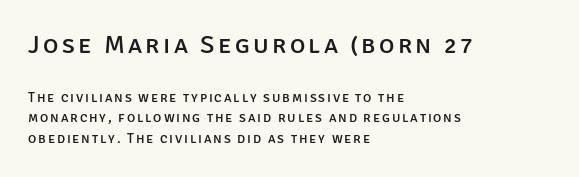
{"italic": "no", "underline": "no", "align": "left", "line_spacing": "normal", "line_spacing_ratio": 1.49, "larger_block": "first", "size_ratio": 1.86, "glyph_px": 26}
